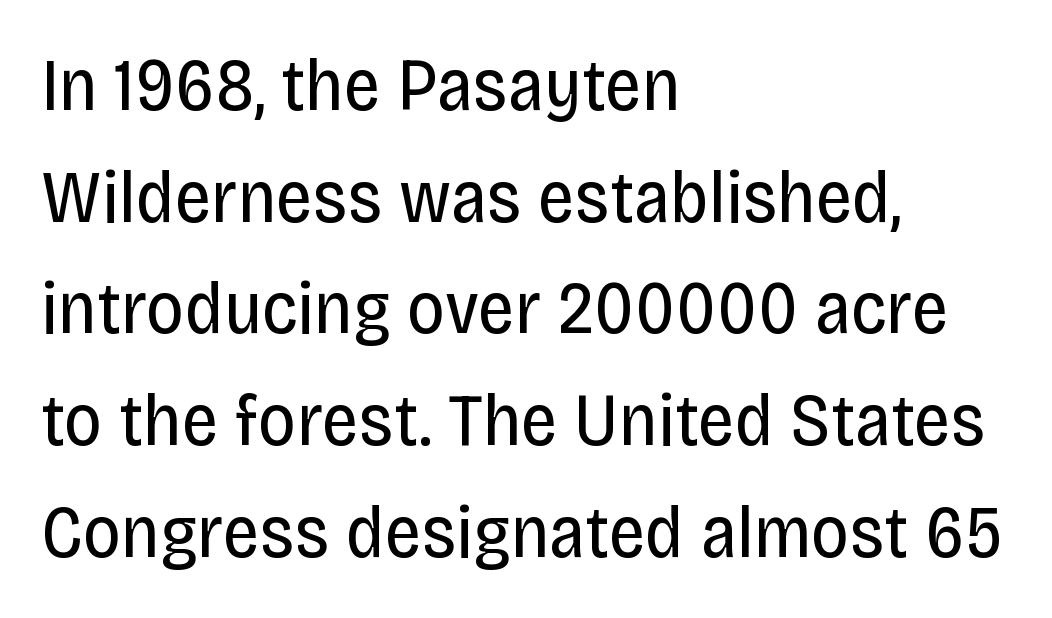
The image shows 74 px regular-weight, condensed sans-serif type, upright; set left-aligned, normal line spacing (1.51x), normal letter spacing, not underlined; low stroke contrast and a large x-height.
